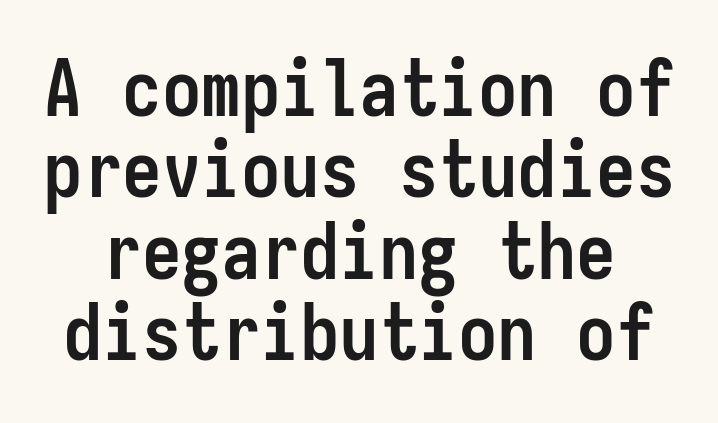
{"serif": "no", "italic": "no", "bold": "yes", "weight": "semibold", "width": "condensed", "stroke_contrast": "low", "x_height": "medium", "monospaced": "yes", "underline": "no", "line_spacing": "tight", "line_spacing_ratio": 1.03, "letter_spacing": "normal", "letter_spacing_em": 0.0, "glyph_px": 79}
